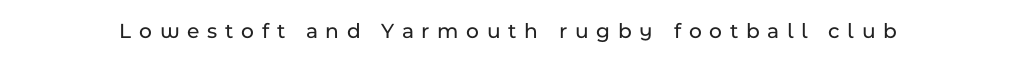
The image shows 22 px text type, upright; set unusually wide letter spacing (+0.35 em), not underlined.
